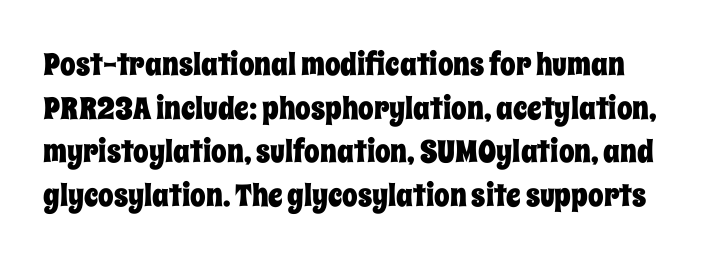
The image shows 31 px condensed type, upright; set normal line spacing (1.41x), normal letter spacing, not underlined; low stroke contrast and a large x-height.
